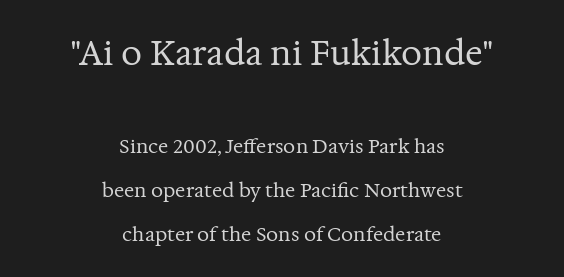
The image shows 33 px regular-weight serif type, upright; set centered, loose line spacing (2.3x), normal letter spacing, not underlined; the first (top) block is 1.74x larger; medium stroke contrast and a medium x-height.
